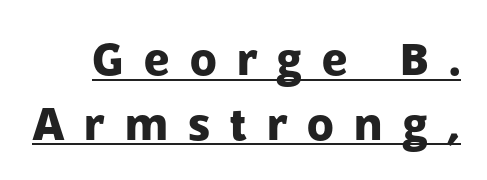
In terms of letterform style, serifs are entirely absent. The rendering uses natural spacing where letterforms have individual widths. Successive baselines arrive at the customary interval. You can see a thin bar hugging the bottom of the glyphs. The strokes are fattened all the way to bold.
